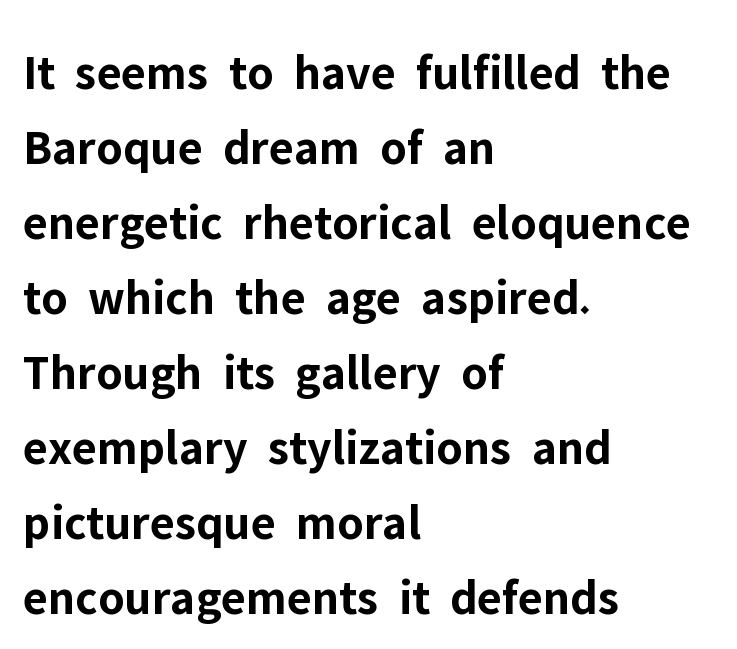
The image shows 50 px bold sans-serif type, upright; set left-aligned, normal line spacing (1.5x), normal letter spacing, not underlined; low stroke contrast and a medium x-height.
